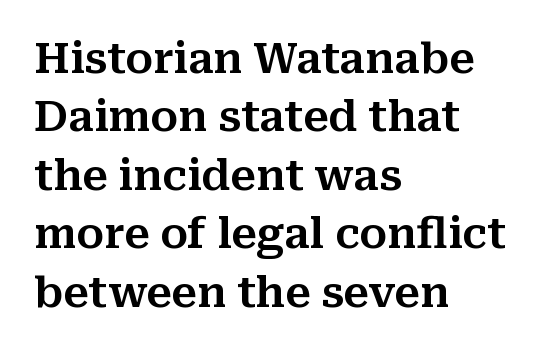
{"serif": "yes", "italic": "no", "width": "normal", "stroke_contrast": "medium", "x_height": "medium", "monospaced": "no", "underline": "no", "align": "left", "line_spacing": "normal", "line_spacing_ratio": 1.39, "letter_spacing": "normal", "letter_spacing_em": 0.0, "glyph_px": 42}
